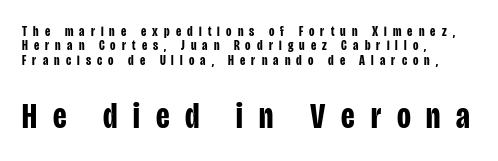
Q: Is the text bold? A: Yes.
Q: Is the text italic (slanted)? A: No, it is upright.
Q: Is the typeface a serif or a sans-serif typeface? A: Sans-serif.
Q: Is the text underlined? A: No.
Q: How is the paragraph aligned? A: Left-aligned.
Q: Is the spacing between letters normal or unusually wide? A: Unusually wide.
Q: Is the spacing between lines tight, normal or loose? A: Tight.
Q: Which block of text is set in a larger size, the first (top) or the second (bottom)? A: The second (bottom) one.
Q: Width (condensed, normal, or wide)? A: Condensed.
Q: Stroke contrast? A: Low.
Q: x-height? A: Large.
Q: Monospaced? A: No.
